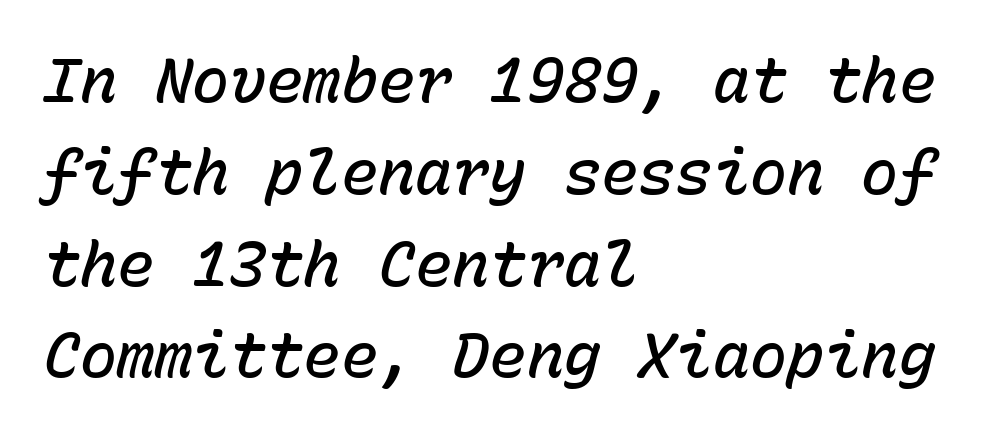
{"italic": "yes", "lean": "right", "slant_degrees": 15, "bold": "semi", "weight": "semibold", "width": "normal", "stroke_contrast": "low", "x_height": "medium", "monospaced": "yes", "underline": "no", "align": "left", "line_spacing": "normal", "line_spacing_ratio": 1.48, "letter_spacing": "normal", "letter_spacing_em": 0.0, "glyph_px": 62}
